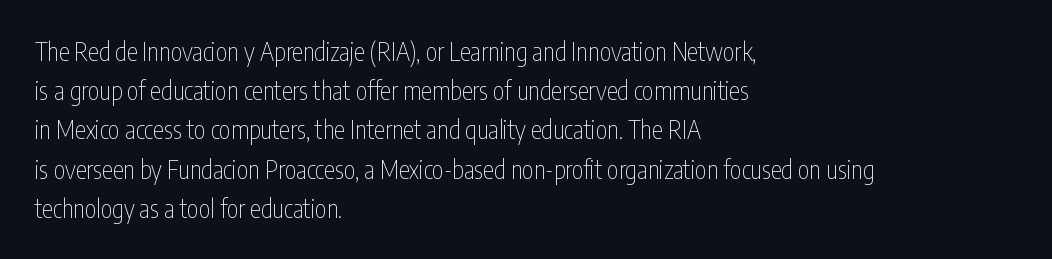
{"italic": "no", "bold": "no", "underline": "no", "align": "left", "line_spacing": "normal", "line_spacing_ratio": 1.57, "letter_spacing": "normal", "letter_spacing_em": 0.0, "glyph_px": 25}
